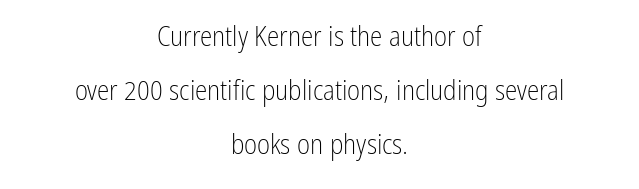
Anything drawn beneath the words? Only blank space. Do the letters lean? They stand straight. Is the type heavy? It reads as light-to-regular instead. Neither beginnings nor endings align; midpoints do. Grotesque or geometric, the face here clearly has no serifs. Is this a fixed-width face? No — the glyphs have proportional, varying widths.
